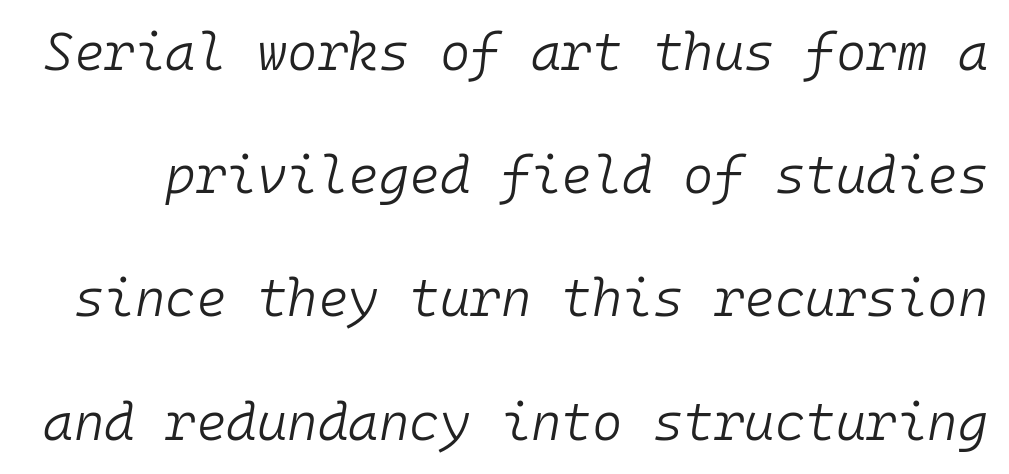
Q: Is the text bold? A: No.
Q: Is the text italic (slanted)? A: Yes, it leans right by about 10 degrees.
Q: Is the text underlined? A: No.
Q: Is the spacing between letters normal or unusually wide? A: Normal.
Q: Is the spacing between lines tight, normal or loose? A: Loose.
Q: Width (condensed, normal, or wide)? A: Normal.
Q: Stroke contrast? A: Low.
Q: x-height? A: Medium.
Q: Monospaced? A: Yes.
